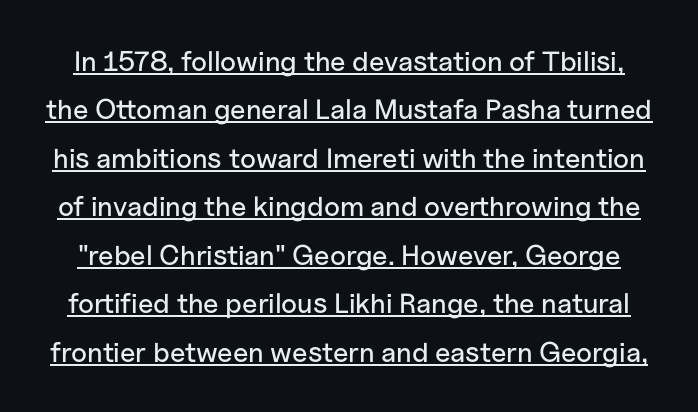
You can tell it's not italic because the verticals are truly vertical. Is this a fixed-width face? No — the glyphs have proportional, varying widths. Tracking here is standard; glyphs follow each other at the usual distance. Nothing sits at the stroke ends, so this counts as sans-serif.
